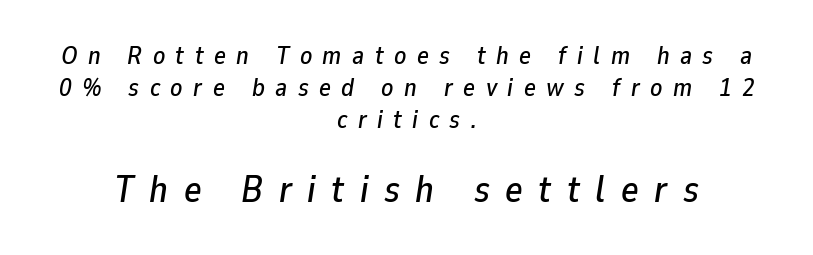
Q: Is the text italic (slanted)? A: Yes, it leans right by about 9 degrees.
Q: Is the text underlined? A: No.
Q: How is the paragraph aligned? A: Centered.
Q: Is the spacing between letters normal or unusually wide? A: Unusually wide.
Q: Is the spacing between lines tight, normal or loose? A: Normal.
Q: Which block of text is set in a larger size, the first (top) or the second (bottom)? A: The second (bottom) one.
Q: Width (condensed, normal, or wide)? A: Normal.
Q: Stroke contrast? A: Low.
Q: x-height? A: Medium.
Q: Monospaced? A: No.
